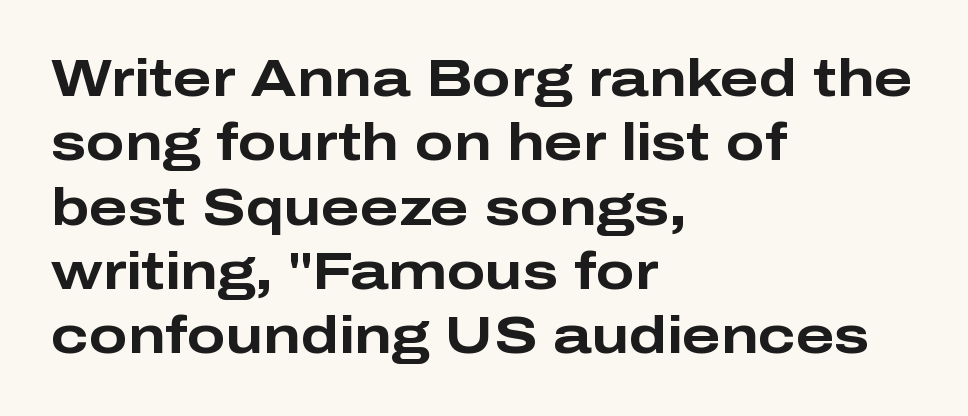
{"serif": "no", "italic": "no", "bold": "yes", "weight": "bold", "width": "wide", "stroke_contrast": "low", "x_height": "medium", "monospaced": "no", "underline": "no", "align": "left", "line_spacing": "normal", "line_spacing_ratio": 1.26, "letter_spacing": "normal", "letter_spacing_em": 0.0, "glyph_px": 51}
